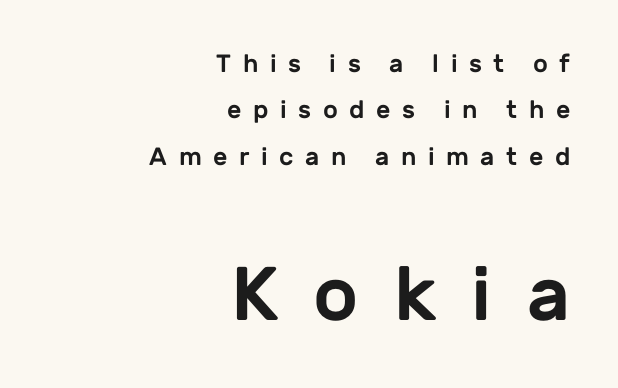
{"serif": "no", "italic": "no", "width": "normal", "stroke_contrast": "low", "x_height": "medium", "monospaced": "no", "underline": "no", "align": "right", "line_spacing_ratio": 1.86, "letter_spacing": "wide", "letter_spacing_em": 0.46, "larger_block": "second", "size_ratio": 3.04, "glyph_px": 76}
